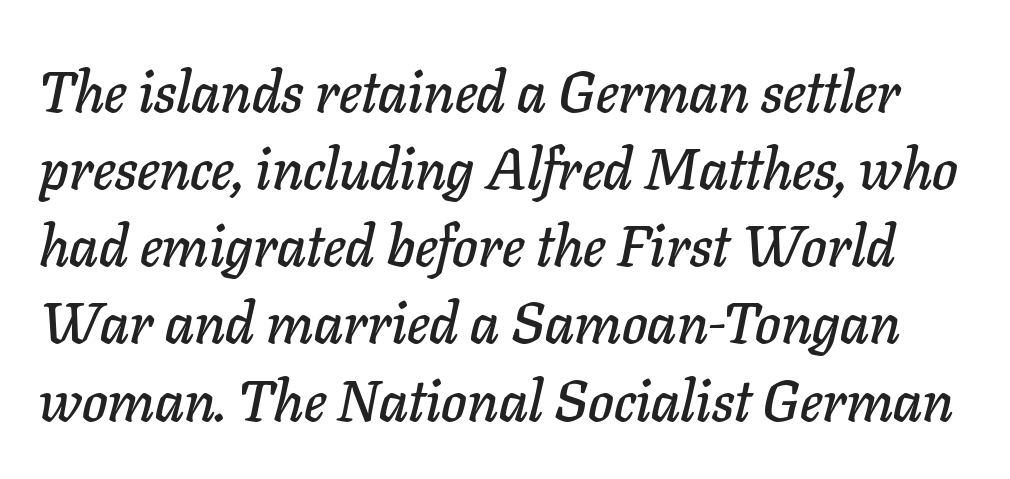
The image shows 58 px text type, italic (leaning right); set normal line spacing (1.33x), normal letter spacing, not underlined; low stroke contrast and a medium x-height.
